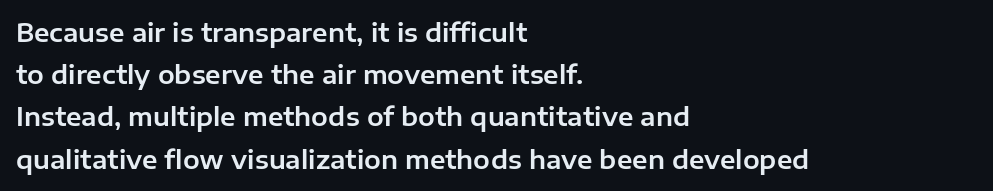
These lines stack with their left ends in a neat column. Notice how the stems are strictly vertical — no italics here. What stands out about the letter spacing? Nothing — it is the standard amount. The space directly below the letters is spotless. The vertical gap from one line to the next is medium.
